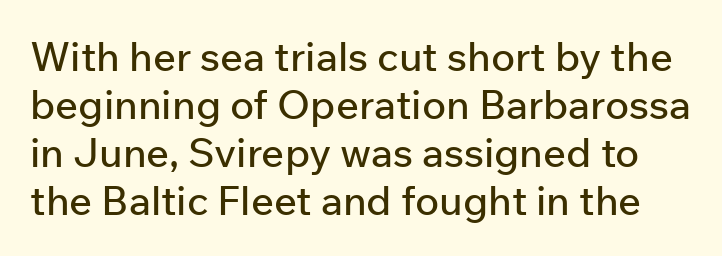
The image shows 40 px sans-serif type, upright; set line spacing 1.2x, normal letter spacing, not underlined; low stroke contrast and a medium x-height.
